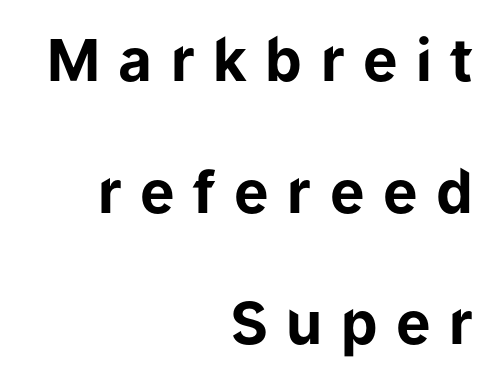
The image shows 58 px bold sans-serif type, upright; set right-aligned, loose line spacing (2.27x), unusually wide letter spacing (+0.32 em), not underlined; low stroke contrast and a medium x-height.
